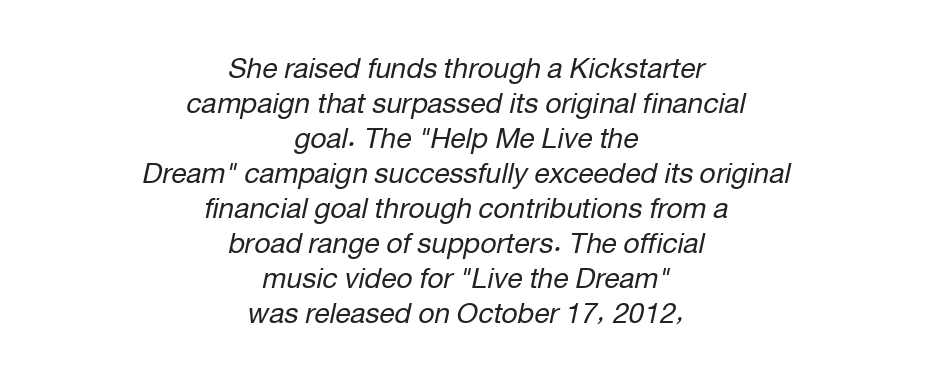
Q: Is the text bold? A: No.
Q: Is the text italic (slanted)? A: Yes, it leans right by about 12 degrees.
Q: Is the text underlined? A: No.
Q: How is the paragraph aligned? A: Centered.
Q: Is the spacing between letters normal or unusually wide? A: Normal.
Q: Is the spacing between lines tight, normal or loose? A: Normal.
Q: Width (condensed, normal, or wide)? A: Normal.
Q: Stroke contrast? A: Low.
Q: x-height? A: Medium.
Q: Monospaced? A: No.
